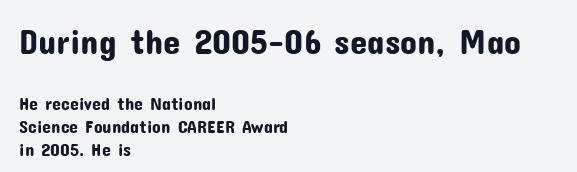
Q: Is the text italic (slanted)? A: No, it is upright.
Q: Is the typeface a serif or a sans-serif typeface? A: Sans-serif.
Q: Is the text underlined? A: No.
Q: How is the paragraph aligned? A: Left-aligned.
Q: Is the spacing between letters normal or unusually wide? A: Normal.
Q: Is the spacing between lines tight, normal or loose? A: Normal.
Q: Which block of text is set in a larger size, the first (top) or the second (bottom)? A: The first (top) one.
Q: Width (condensed, normal, or wide)? A: Normal.
Q: Stroke contrast? A: Low.
Q: x-height? A: Medium.
Q: Monospaced? A: No.
